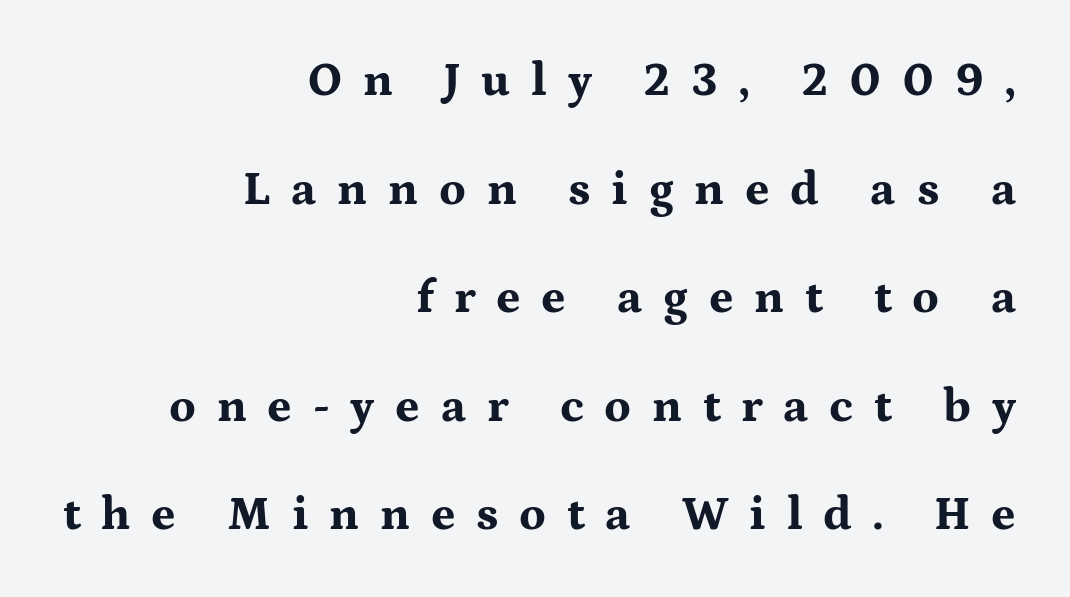
{"serif": "yes", "italic": "no", "bold": "yes", "weight": "bold", "width": "wide", "stroke_contrast": "medium", "x_height": "medium", "monospaced": "no", "underline": "no", "align": "right", "line_spacing": "loose", "line_spacing_ratio": 2.31, "letter_spacing": "wide", "letter_spacing_em": 0.44, "glyph_px": 47}
